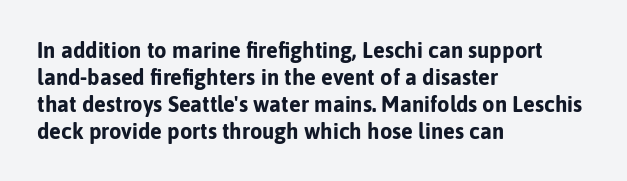
Q: Is the text bold? A: Yes.
Q: Is the text italic (slanted)? A: No, it is upright.
Q: Is the text underlined? A: No.
Q: How is the paragraph aligned? A: Left-aligned.
Q: Is the spacing between letters normal or unusually wide? A: Normal.
